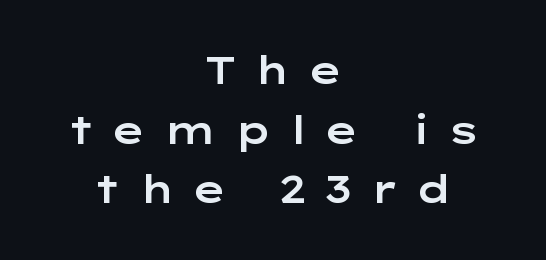
The image shows 38 px wide sans-serif type, upright; set centered, normal line spacing (1.57x), unusually wide letter spacing (+0.41 em), not underlined; low stroke contrast and a medium x-height.
